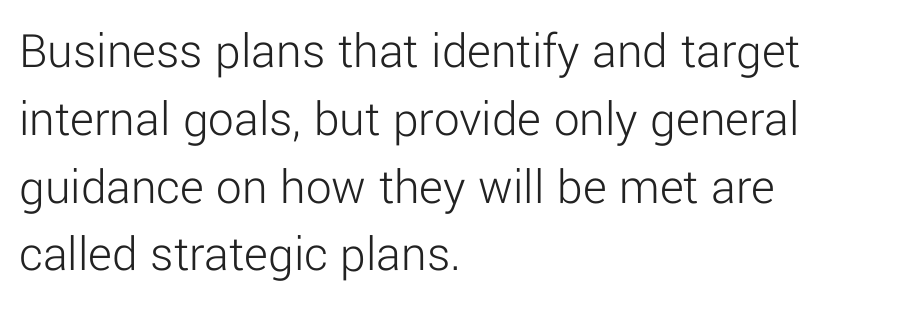
Q: Is the text bold? A: No.
Q: Is the text italic (slanted)? A: No, it is upright.
Q: Is the typeface a serif or a sans-serif typeface? A: Sans-serif.
Q: Is the text underlined? A: No.
Q: How is the paragraph aligned? A: Left-aligned.
Q: Is the spacing between letters normal or unusually wide? A: Normal.
Q: Is the spacing between lines tight, normal or loose? A: Normal.
Q: Width (condensed, normal, or wide)? A: Normal.
Q: Stroke contrast? A: Low.
Q: x-height? A: Medium.
Q: Monospaced? A: No.
